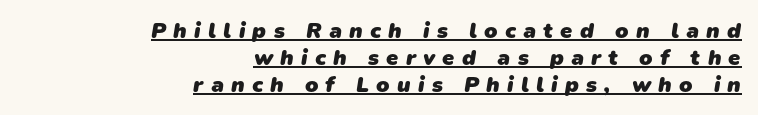
Which margin do the lines hug? The right one — the left edge is uneven. Between one letter and the next there's a generous, obvious gap. Emphasis by weight is at full strength: bold. A baseline rule has been typeset under these characters.
